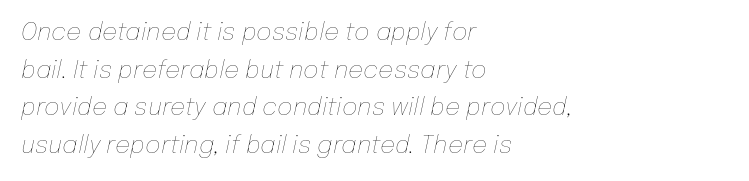
{"italic": "yes", "lean": "right", "slant_degrees": 12, "bold": "no", "underline": "no", "align": "left", "line_spacing": "normal", "line_spacing_ratio": 1.57, "letter_spacing": "normal", "letter_spacing_em": 0.0, "glyph_px": 24}
